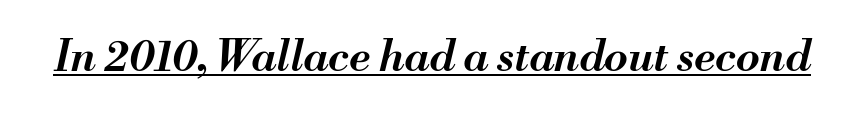
{"italic": "yes", "lean": "right", "slant_degrees": 13, "bold": "semi", "weight": "semibold", "width": "normal", "stroke_contrast": "medium", "x_height": "small", "monospaced": "no", "underline": "yes", "letter_spacing": "normal", "letter_spacing_em": 0.0, "glyph_px": 43}
